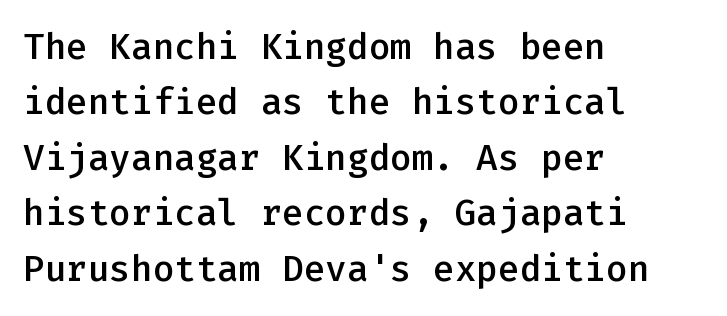
The image shows 36 px semibold sans-serif type, upright, monospaced; set left-aligned, normal line spacing (1.54x), normal letter spacing, not underlined; low stroke contrast and a medium x-height.
